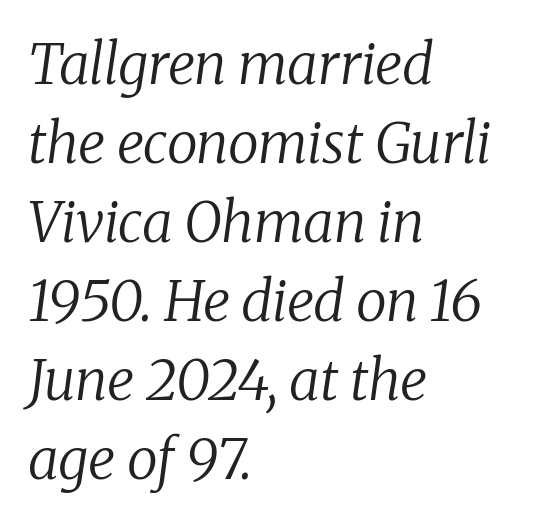
Q: Is the text bold? A: No.
Q: Is the text italic (slanted)? A: Yes, it leans right by about 8 degrees.
Q: Is the typeface a serif or a sans-serif typeface? A: Serif.
Q: Is the text underlined? A: No.
Q: How is the paragraph aligned? A: Left-aligned.
Q: Is the spacing between letters normal or unusually wide? A: Normal.
Q: Is the spacing between lines tight, normal or loose? A: Normal.
Q: Width (condensed, normal, or wide)? A: Normal.
Q: Stroke contrast? A: Low.
Q: x-height? A: Medium.
Q: Monospaced? A: No.
